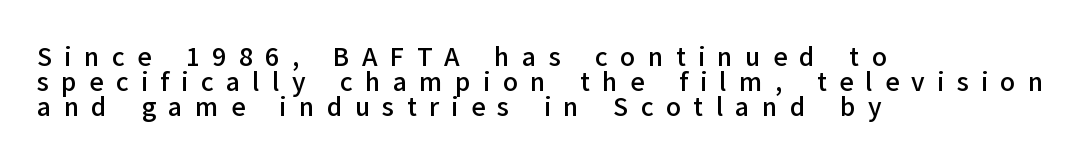
{"italic": "no", "bold": "semi", "underline": "no", "align": "left", "line_spacing": "tight", "line_spacing_ratio": 1.01, "letter_spacing": "wide", "letter_spacing_em": 0.49, "glyph_px": 25}
